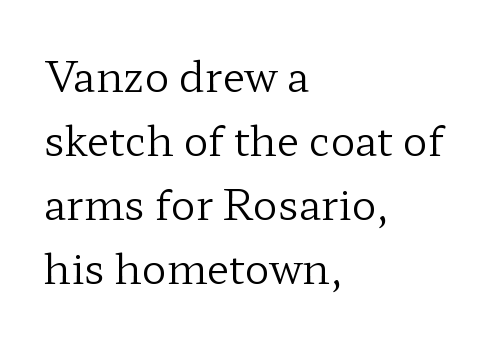
The gap between lines stays unmarked. Inter-character spacing is left at the font's built-in metrics. Teacher's note: observe the even left margin — that is flush-left alignment. Caption: face not bold, strokes unweighted. Type style note: has serifs. Regarding leading, the lines here are spaced in the standard way.
